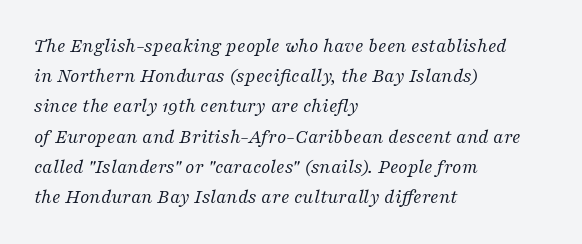
{"italic": "yes", "lean": "right", "slant_degrees": 16, "bold": "no", "underline": "no", "align": "left", "line_spacing": "normal", "line_spacing_ratio": 1.51, "letter_spacing": "normal", "letter_spacing_em": 0.0, "glyph_px": 20}
